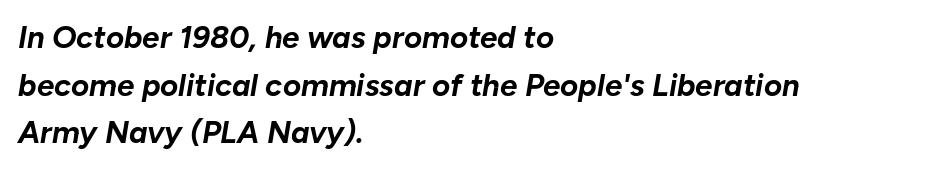
These lines are rendered in a variable-pitch font. On the weight axis this lands at bold, roughly 700. Honestly, the row spacing looks completely unremarkable. Designer's note — italics engaged. The letters sit at their default tracking, neither squeezed nor spread.
